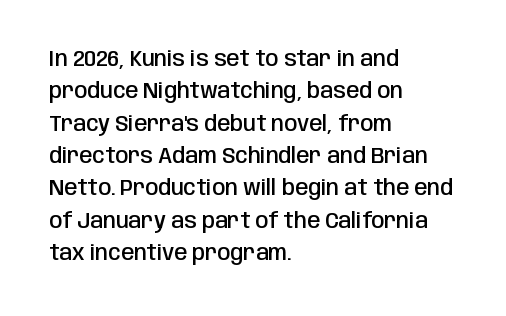
Q: Is the text bold? A: Semi-bold.
Q: Is the text italic (slanted)? A: No, it is upright.
Q: Is the text underlined? A: No.
Q: How is the paragraph aligned? A: Left-aligned.
Q: Is the spacing between letters normal or unusually wide? A: Normal.
Q: Is the spacing between lines tight, normal or loose? A: Normal.
